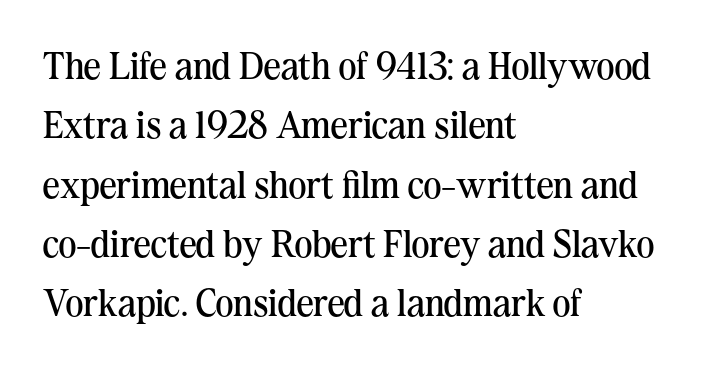
The typography opts for an upright posture over an oblique one. Caption: multi-line text, flush left, ragged right. Between one letter and the next there's only the usual sliver of space. Type without underlining. The weight would be labelled regular, book, light, or lighter still. The passage shown is typeset with a serif family.
